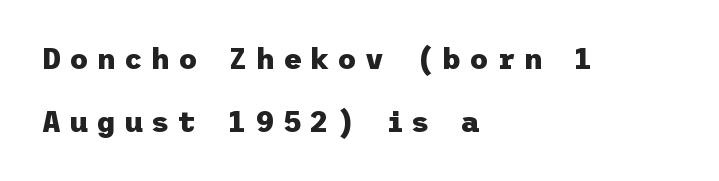
{"serif": "no", "italic": "no", "bold": "yes", "weight": "heavy", "width": "normal", "stroke_contrast": "low", "x_height": "medium", "underline": "no", "align": "left", "line_spacing": "loose", "line_spacing_ratio": 2.16, "letter_spacing": "wide", "letter_spacing_em": 0.29, "glyph_px": 29}
